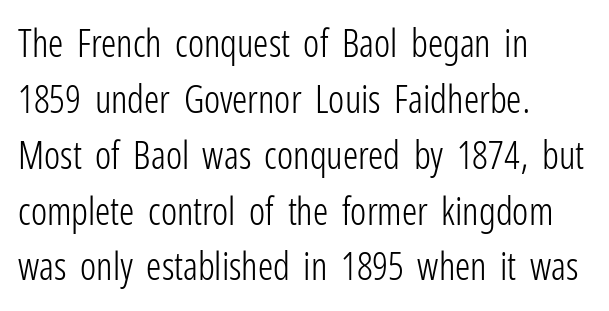
Horizontally, the lines are justified to the leading edge only. Varying glyph widths throughout — classic text-font behaviour. Regular leading. Grotesque or geometric, the face here clearly has no serifs. The gap between lines stays unmarked.
